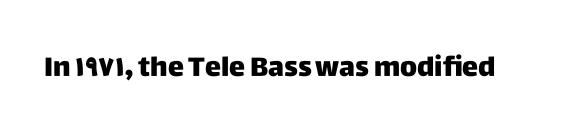
Q: Is the text italic (slanted)? A: No, it is upright.
Q: Is the text underlined? A: No.
Q: Is the spacing between letters normal or unusually wide? A: Normal.
